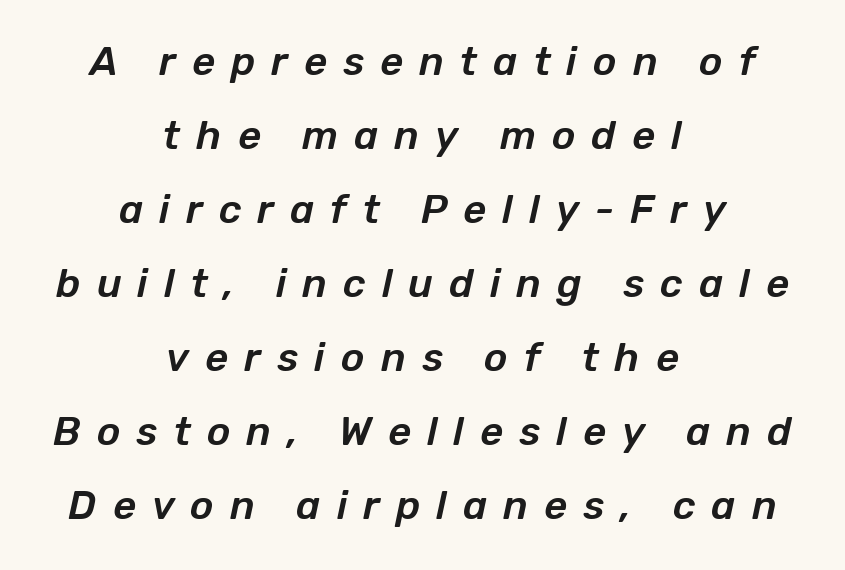
The image shows 40 px text type, italic (leaning right); set centered, line spacing 1.85x, unusually wide letter spacing (+0.4 em), not underlined; low stroke contrast and a medium x-height.
